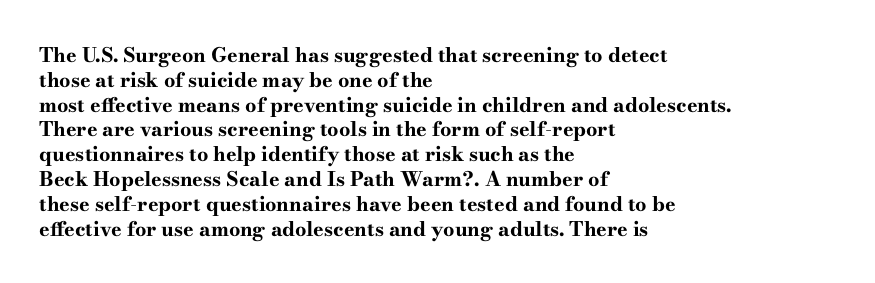
The image shows 20 px bold type, upright; set left-aligned, line spacing 1.24x, normal letter spacing, not underlined.
